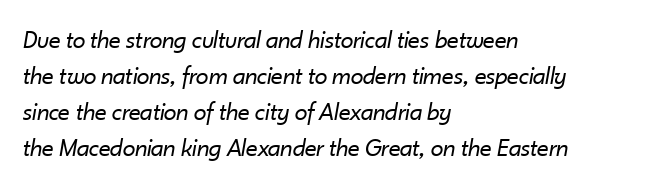
{"italic": "yes", "lean": "right", "slant_degrees": 10, "bold": "no", "underline": "no", "align": "left", "line_spacing": "normal", "line_spacing_ratio": 1.38, "letter_spacing": "normal", "letter_spacing_em": 0.0, "glyph_px": 26}
